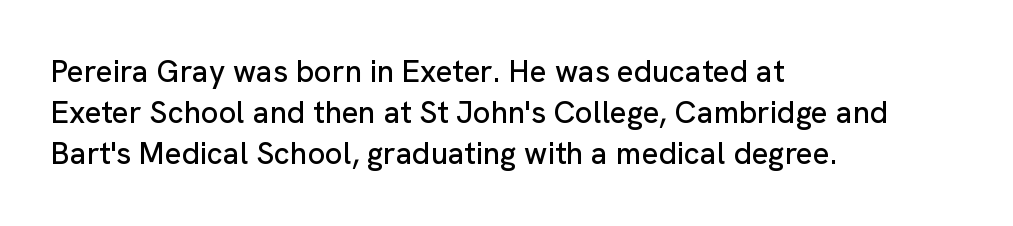
Is there any slant? The stems are plumb. What's the leading like? Ordinary, nothing unusual. Think of a printed novel: that variable character pitch is what you see here. There is no visible air inserted between adjacent glyphs. Font category for this specimen: sans-serif.
